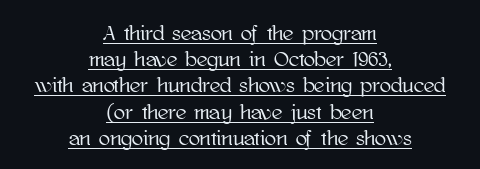
{"italic": "no", "underline": "yes", "align": "center", "line_spacing": "normal", "line_spacing_ratio": 1.25, "letter_spacing": "normal", "letter_spacing_em": 0.0, "glyph_px": 21}
